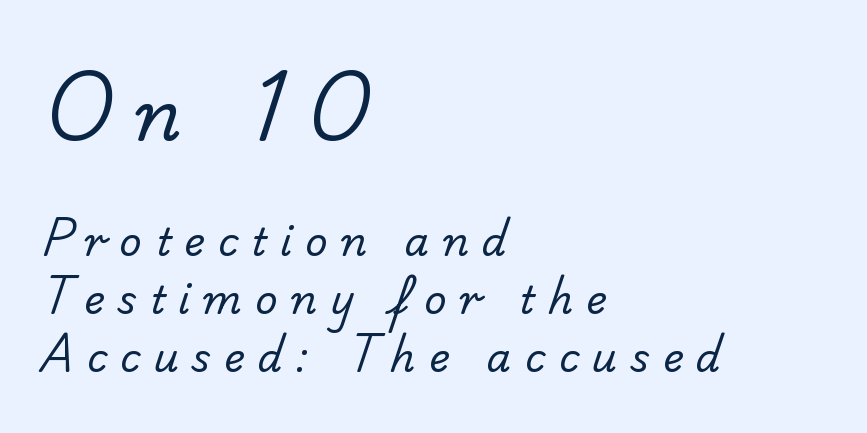
Think of a printed novel: that variable character pitch is what you see here. No extra ink here — the face is not bold. Classification — sans serif. Decoration check: the copy has no underline.
